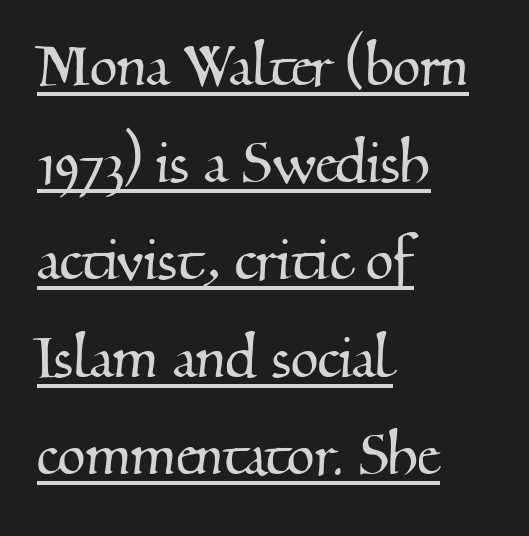
{"serif": "yes", "width": "normal", "stroke_contrast": "medium", "x_height": "small", "monospaced": "no", "underline": "yes", "align": "left", "line_spacing": "normal", "line_spacing_ratio": 1.35, "letter_spacing": "normal", "letter_spacing_em": 0.0, "glyph_px": 72}
